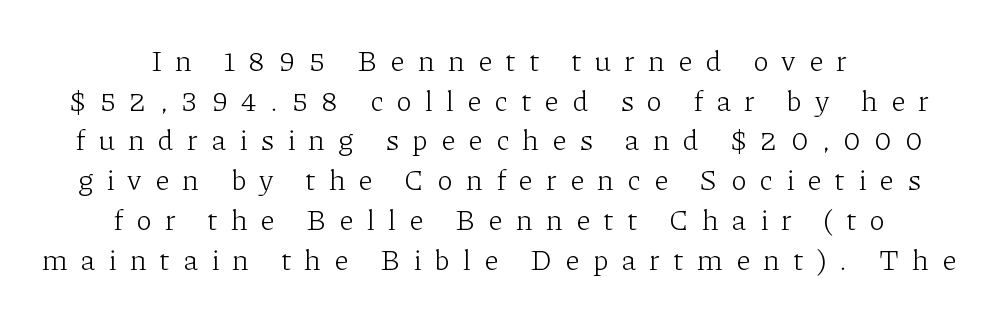
The image shows 29 px light serif type, upright; set centered, normal line spacing (1.37x), unusually wide letter spacing (+0.45 em), not underlined; low stroke contrast and a medium x-height.
